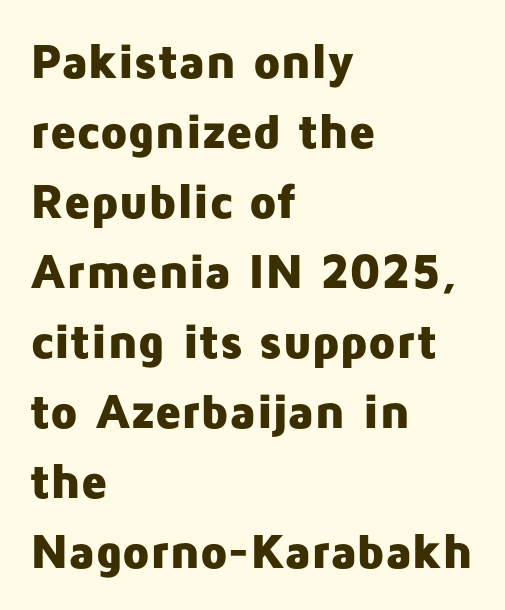
Q: Is the text bold? A: Yes.
Q: Is the text italic (slanted)? A: No, it is upright.
Q: Is the typeface a serif or a sans-serif typeface? A: Sans-serif.
Q: Is the text underlined? A: No.
Q: How is the paragraph aligned? A: Left-aligned.
Q: Is the spacing between letters normal or unusually wide? A: Normal.
Q: Is the spacing between lines tight, normal or loose? A: Normal.
Q: Width (condensed, normal, or wide)? A: Normal.
Q: Stroke contrast? A: Low.
Q: x-height? A: Medium.
Q: Monospaced? A: No.
